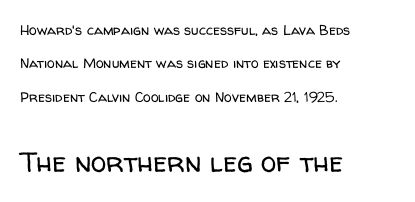
Q: Is the text bold? A: No.
Q: Is the text italic (slanted)? A: No, it is upright.
Q: Is the typeface a serif or a sans-serif typeface? A: Sans-serif.
Q: Is the text underlined? A: No.
Q: How is the paragraph aligned? A: Left-aligned.
Q: Is the spacing between letters normal or unusually wide? A: Normal.
Q: Is the spacing between lines tight, normal or loose? A: Loose.
Q: Which block of text is set in a larger size, the first (top) or the second (bottom)? A: The second (bottom) one.
Q: Width (condensed, normal, or wide)? A: Normal.
Q: Stroke contrast? A: Low.
Q: x-height? A: Medium.
Q: Monospaced? A: No.
